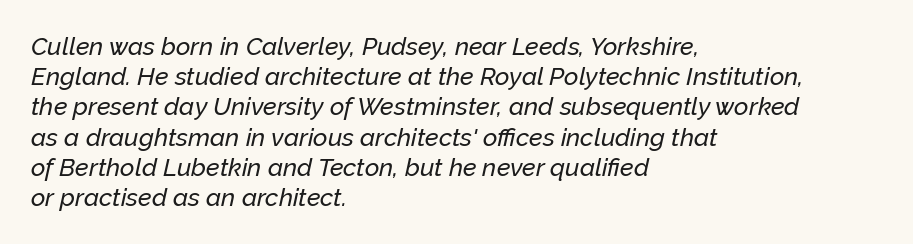
Q: Is the text italic (slanted)? A: Yes, it leans right by about 12 degrees.
Q: Is the text underlined? A: No.
Q: How is the paragraph aligned? A: Left-aligned.
Q: Is the spacing between letters normal or unusually wide? A: Normal.
